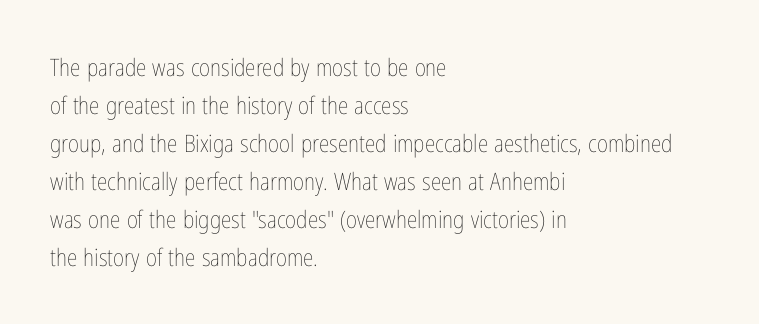
Caption: standard tracking, unaltered. How would I describe the line gaps? Plain and ordinary. Notice how the stems are strictly vertical — no italics here. The typeface has the unassuming heft of standard copy or less. The lines are quadded left.
